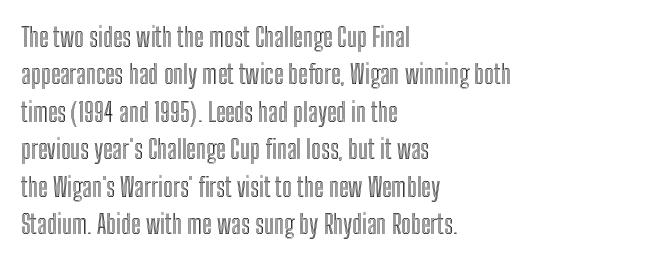
A typesetter would call this zero additional tracking. The string is rendered with underlining switched off. Reading down the block, your eye returns to a fixed left position each line. The lines sit at an ordinary, default distance from one another.
